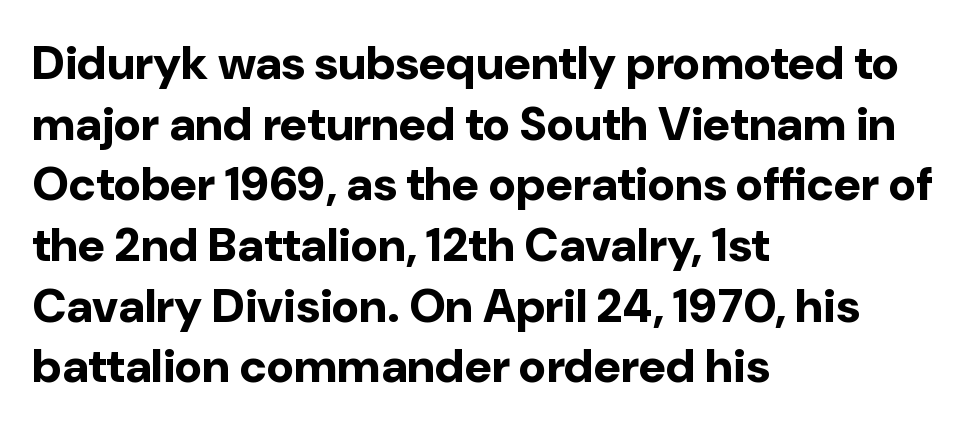
The image shows 47 px bold sans-serif type, upright; set left-aligned, normal line spacing (1.29x), normal letter spacing, not underlined; low stroke contrast and a medium x-height.
